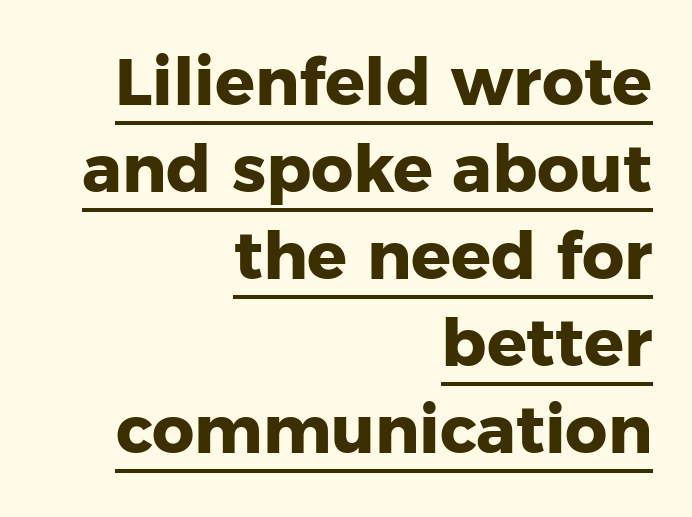
The image shows 66 px heavy sans-serif type, upright; set right-aligned, normal line spacing (1.32x), normal letter spacing, underlined; low stroke contrast and a medium x-height.
